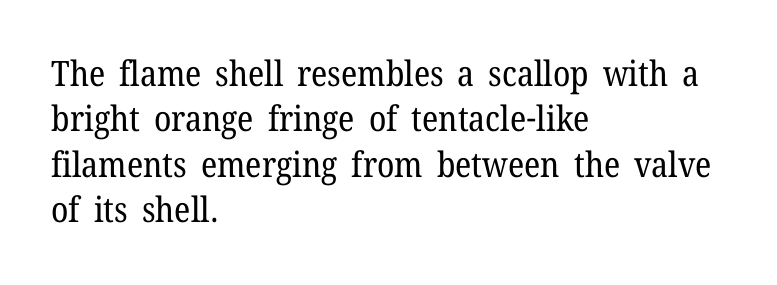
The vertical gap from one line to the next is medium. The lettering holds an erect, upright posture throughout. Check the space under the baseline: it is left empty. A typesetter would call this proportional, since set widths differ per character. If you drew a ruler down the left edge, every line would touch it.
